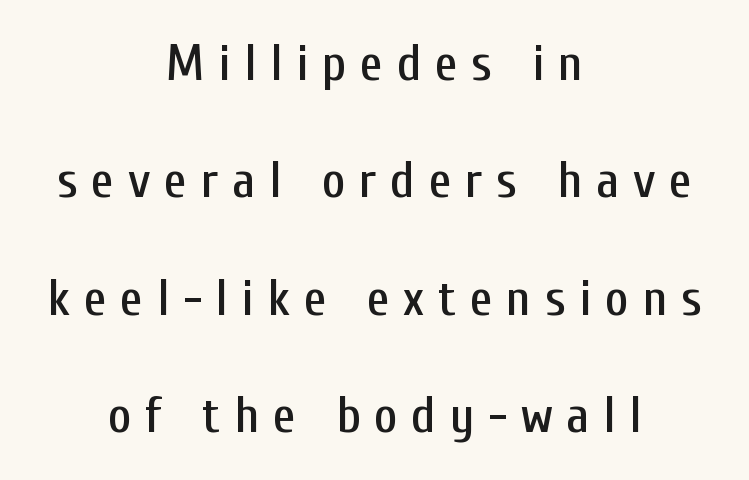
{"serif": "no", "italic": "no", "width": "condensed", "stroke_contrast": "low", "x_height": "medium", "monospaced": "no", "underline": "no", "align": "center", "line_spacing": "loose", "line_spacing_ratio": 2.3, "letter_spacing": "wide", "letter_spacing_em": 0.27, "glyph_px": 51}
